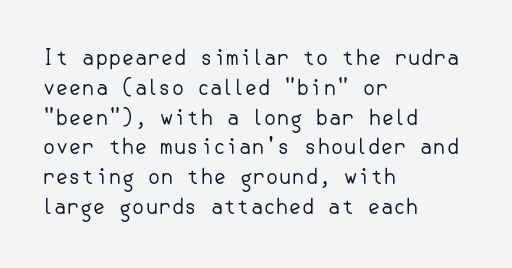
The image shows 21 px text type, upright; set left-aligned, normal line spacing (1.42x), normal letter spacing, not underlined.
